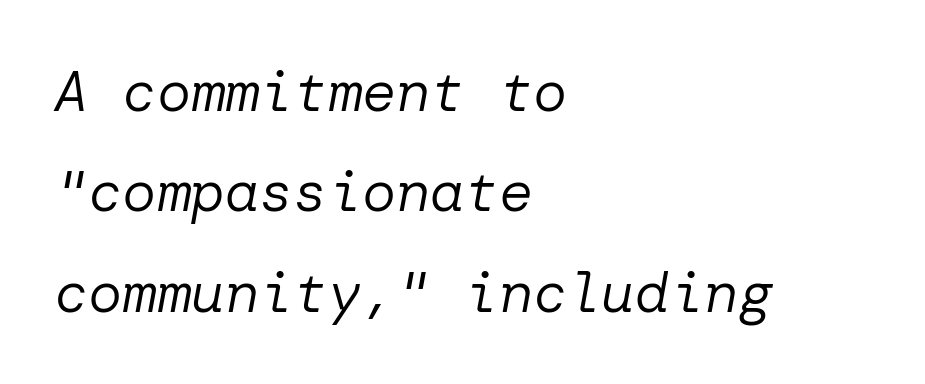
The image shows 57 px regular-weight type, italic (leaning right); set left-aligned, line spacing 1.76x, normal letter spacing, not underlined; low stroke contrast and a medium x-height.
